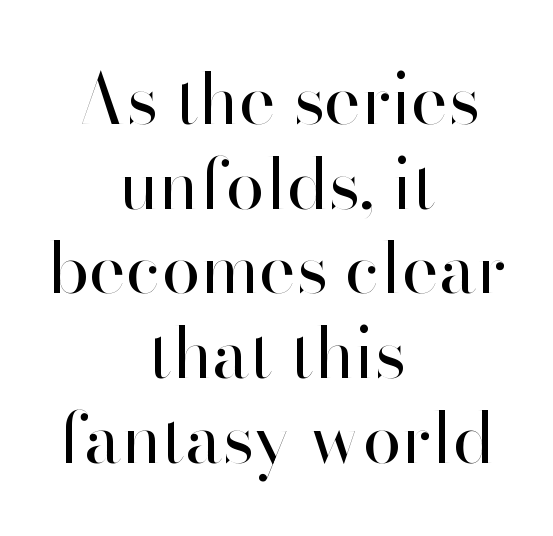
The image shows 70 px regular-weight sans-serif type, upright; set centered, line spacing 1.21x, normal letter spacing, not underlined; high stroke contrast and a small x-height.
